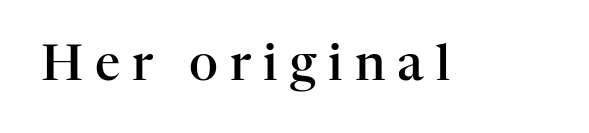
The image shows 50 px semibold serif type, upright; set unusually wide letter spacing (+0.24 em), not underlined; high stroke contrast and a medium x-height.
